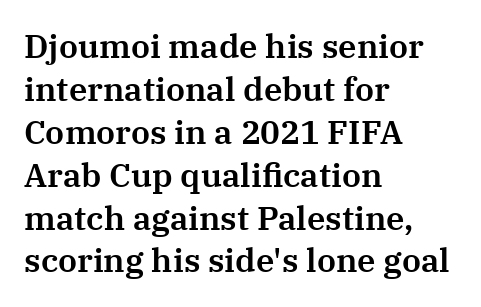
Q: Is the text italic (slanted)? A: No, it is upright.
Q: Is the typeface a serif or a sans-serif typeface? A: Serif.
Q: Is the text underlined? A: No.
Q: How is the paragraph aligned? A: Left-aligned.
Q: Is the spacing between letters normal or unusually wide? A: Normal.
Q: Is the spacing between lines tight, normal or loose? A: Normal.
Q: Width (condensed, normal, or wide)? A: Normal.
Q: Stroke contrast? A: Medium.
Q: x-height? A: Medium.
Q: Monospaced? A: No.
